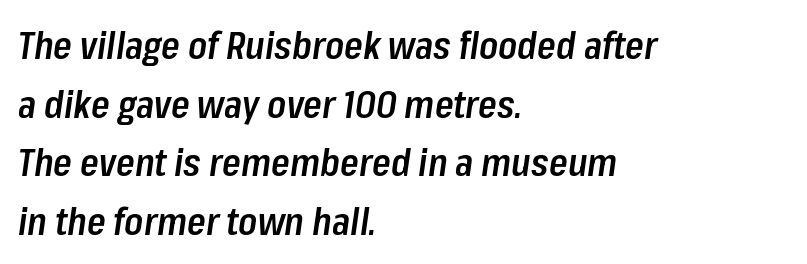
Q: Is the text bold? A: Semi-bold.
Q: Is the text italic (slanted)? A: Yes, it leans right by about 8 degrees.
Q: Is the text underlined? A: No.
Q: How is the paragraph aligned? A: Left-aligned.
Q: Is the spacing between letters normal or unusually wide? A: Normal.
Q: Is the spacing between lines tight, normal or loose? A: Normal.
Q: Width (condensed, normal, or wide)? A: Condensed.
Q: Stroke contrast? A: Low.
Q: x-height? A: Medium.
Q: Monospaced? A: No.
